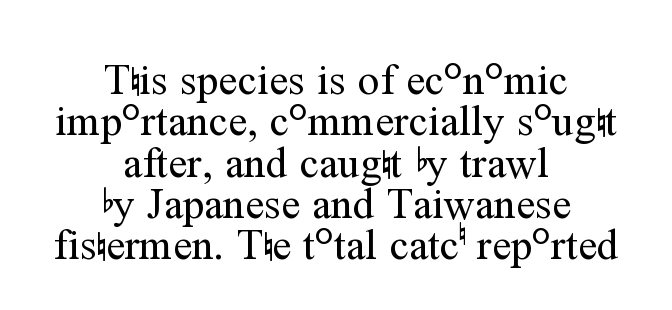
Stroke mass is kept to a normal reading level or below. Tightly led — the rows are bunched. Is this a sans? No — the strokes have serifs. The rendering positions every line midway between the sides.
